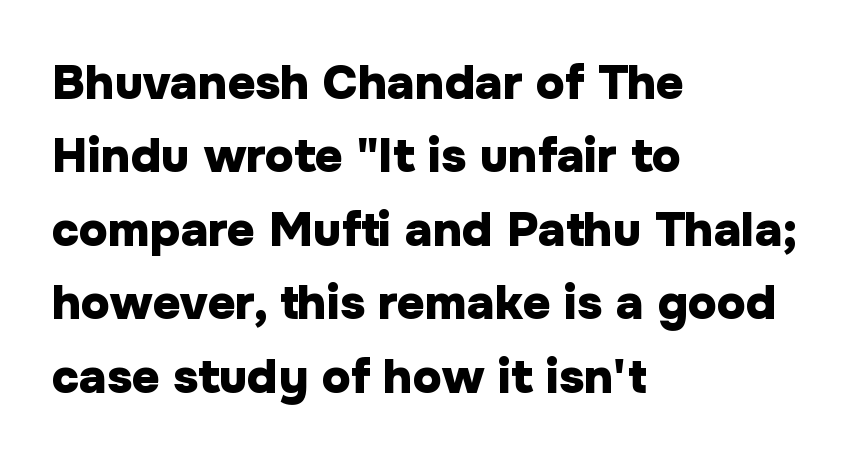
Q: Is the text bold? A: Yes.
Q: Is the text italic (slanted)? A: No, it is upright.
Q: Is the typeface a serif or a sans-serif typeface? A: Sans-serif.
Q: Is the text underlined? A: No.
Q: How is the paragraph aligned? A: Left-aligned.
Q: Is the spacing between letters normal or unusually wide? A: Normal.
Q: Is the spacing between lines tight, normal or loose? A: Normal.
Q: Width (condensed, normal, or wide)? A: Normal.
Q: Stroke contrast? A: Low.
Q: x-height? A: Medium.
Q: Monospaced? A: No.
